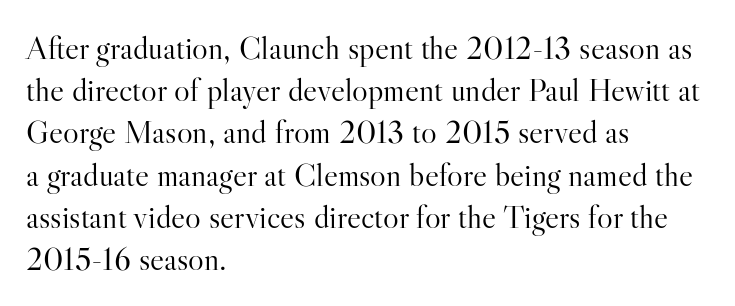
Old-style or modern, the face here clearly has serifs. The words here are not underlined. Nothing unusual about the tracking: characters are spaced as the font intends. Vertically, the passage feels balanced, rows spaced as you'd expect.
